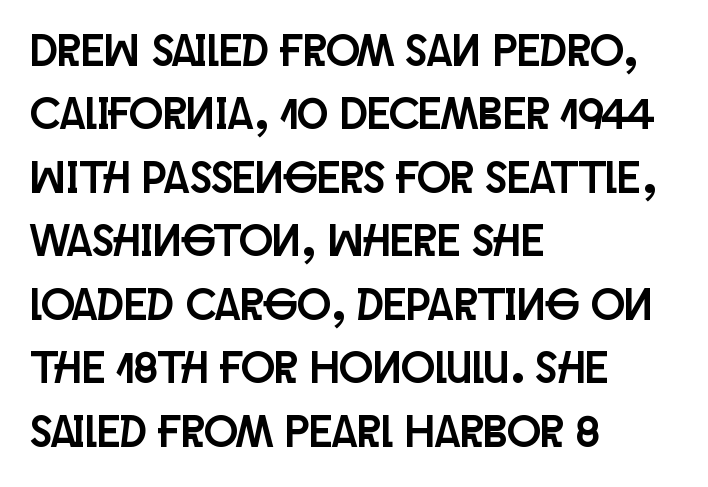
These lines stack with their left ends in a neat column. Underlining? Definitely not there. Ordinary non-slanted type is in use. Honestly, the row spacing looks completely unremarkable. The letters advance in unequal steps, a hallmark of proportional type. Regarding serifs, this sample does without them.
